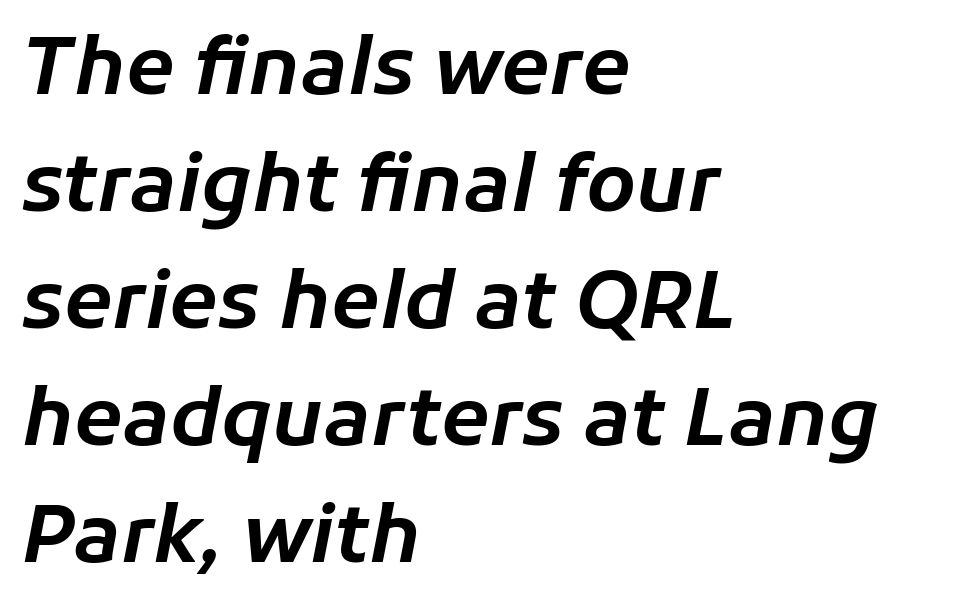
Q: Is the text italic (slanted)? A: Yes, it leans right by about 11 degrees.
Q: Is the text underlined? A: No.
Q: How is the paragraph aligned? A: Left-aligned.
Q: Is the spacing between letters normal or unusually wide? A: Normal.
Q: Is the spacing between lines tight, normal or loose? A: Normal.
Q: Width (condensed, normal, or wide)? A: Normal.
Q: Stroke contrast? A: Low.
Q: x-height? A: Medium.
Q: Monospaced? A: No.
